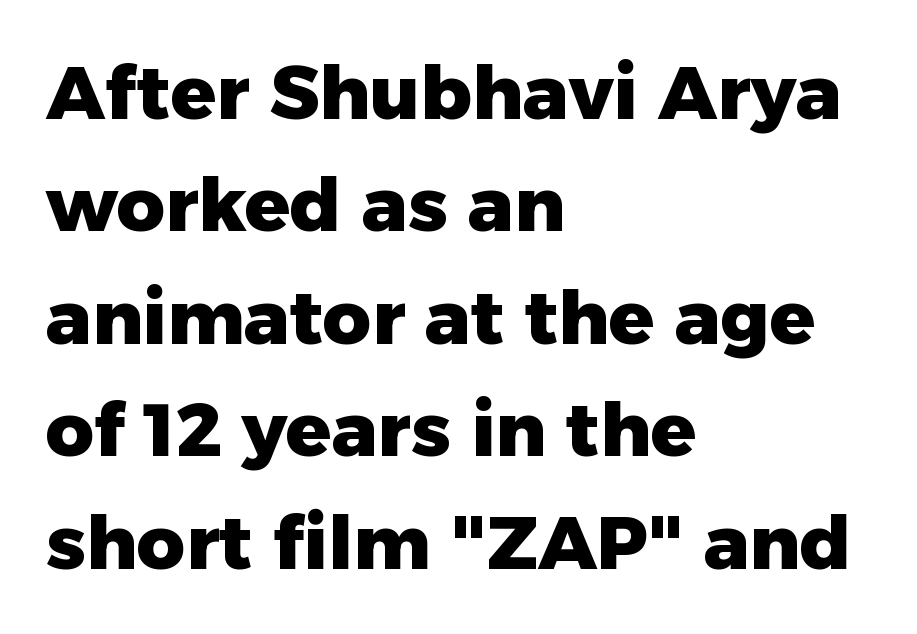
{"serif": "no", "italic": "no", "bold": "yes", "weight": "heavy", "width": "normal", "stroke_contrast": "low", "x_height": "medium", "monospaced": "no", "underline": "no", "align": "left", "line_spacing": "normal", "line_spacing_ratio": 1.5, "letter_spacing": "normal", "letter_spacing_em": 0.0, "glyph_px": 75}
